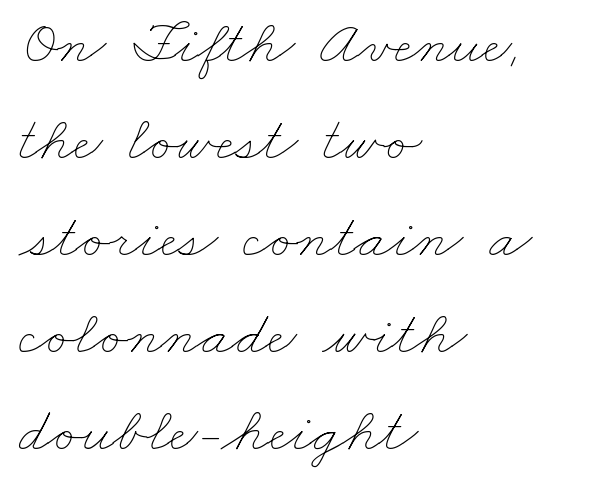
{"bold": "no", "weight": "thin", "width": "wide", "stroke_contrast": "low", "x_height": "small", "monospaced": "no", "underline": "no", "align": "left", "line_spacing": "normal", "line_spacing_ratio": 1.54, "letter_spacing": "normal", "letter_spacing_em": 0.0, "glyph_px": 63}
